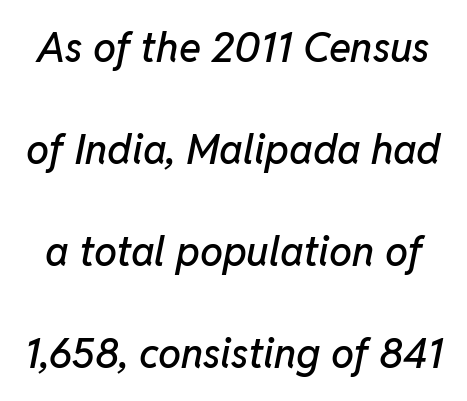
Slant detected: the letters are inclined. Each letter keeps its own natural width here, so spacing adapts to shape. Regarding leading, the lines here are spaced well apart. No extra tracking has been applied to these lines.
